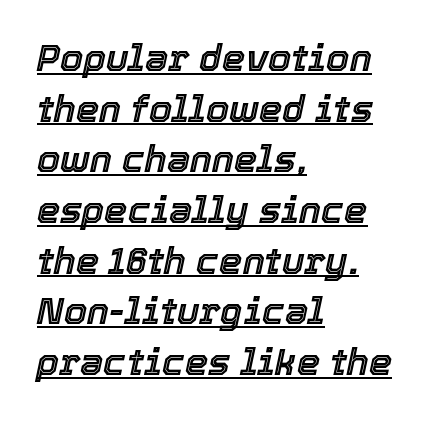
The image shows 37 px text type, italic (leaning right); set left-aligned, normal line spacing (1.37x), normal letter spacing, underlined; a medium x-height.
